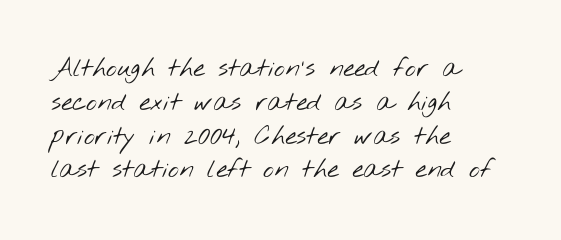
Q: Is the text bold? A: No.
Q: Is the text underlined? A: No.
Q: How is the paragraph aligned? A: Left-aligned.
Q: Is the spacing between letters normal or unusually wide? A: Normal.
Q: Is the spacing between lines tight, normal or loose? A: Normal.
